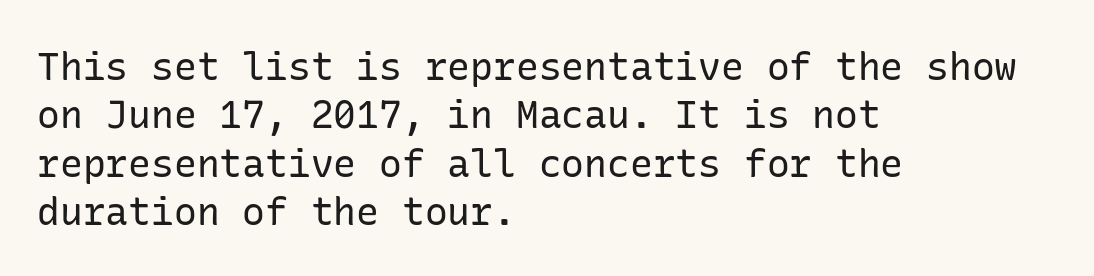
Q: Is the text bold? A: No.
Q: Is the text italic (slanted)? A: No, it is upright.
Q: Is the typeface a serif or a sans-serif typeface? A: Sans-serif.
Q: Is the text underlined? A: No.
Q: How is the paragraph aligned? A: Left-aligned.
Q: Is the spacing between letters normal or unusually wide? A: Normal.
Q: Is the spacing between lines tight, normal or loose? A: Normal.
Q: Width (condensed, normal, or wide)? A: Normal.
Q: Stroke contrast? A: Low.
Q: x-height? A: Medium.
